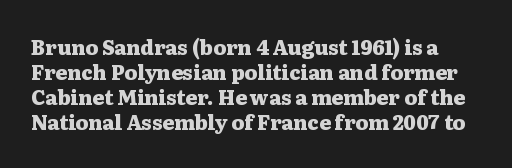
{"italic": "no", "bold": "yes", "underline": "no", "line_spacing": "normal", "line_spacing_ratio": 1.25, "letter_spacing": "normal", "letter_spacing_em": 0.0, "glyph_px": 20}
